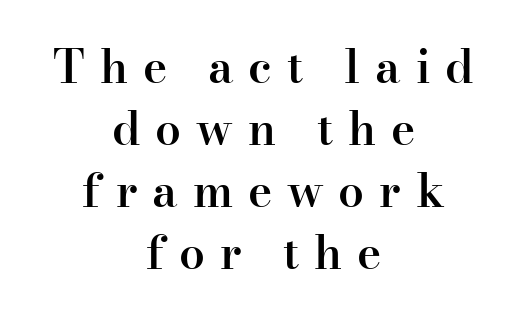
The characters look somewhat weighty, a semibold short of true bold. The lines in this sample share a center point and differ in where they start and stop. The designer left line spacing at the default. The passage shown is typed in a proportional face where columns would drift.
